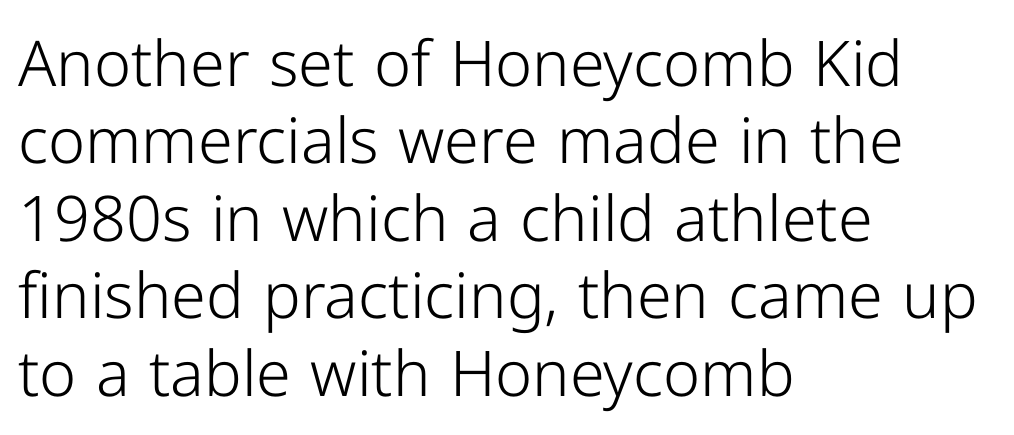
The image shows 63 px light sans-serif type, upright; set left-aligned, line spacing 1.23x, normal letter spacing, not underlined; low stroke contrast and a medium x-height.
